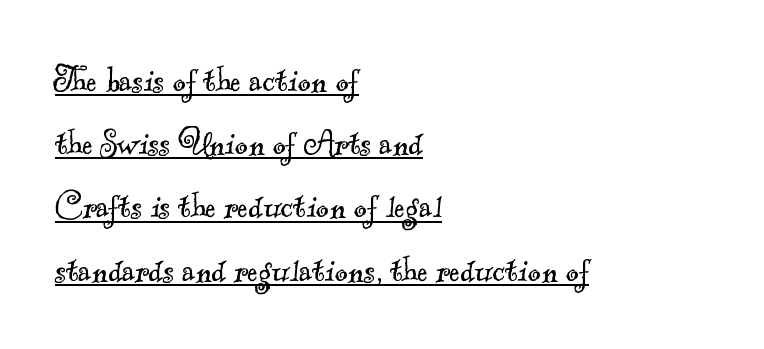
Baseline-to-baseline distance is the conventional proportion of letter height. Check where the strokes stop: tiny serifs finish them off. The tracking reads as untouched default to a designer's eye. The letters advance in unequal steps, a hallmark of proportional type.
